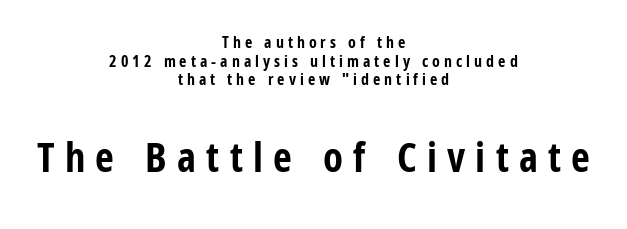
{"serif": "no", "italic": "no", "bold": "yes", "weight": "bold", "width": "condensed", "stroke_contrast": "low", "x_height": "medium", "monospaced": "no", "underline": "no", "align": "center", "line_spacing_ratio": 1.17, "letter_spacing": "wide", "letter_spacing_em": 0.25, "larger_block": "second", "size_ratio": 2.56, "glyph_px": 41}
